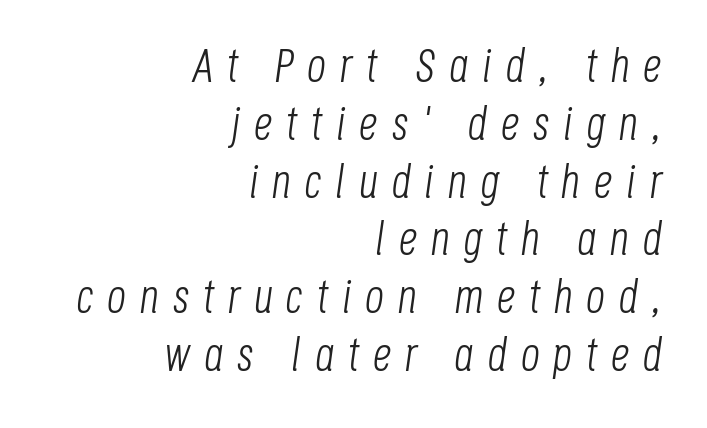
Display-style spreading of the glyphs; the letterfit is very open. The passage is arranged like a letterhead date or caption credit — flush right. Yep, that's italic — everything's leaning. Proportional: the letters do not fall into vertical columns.
